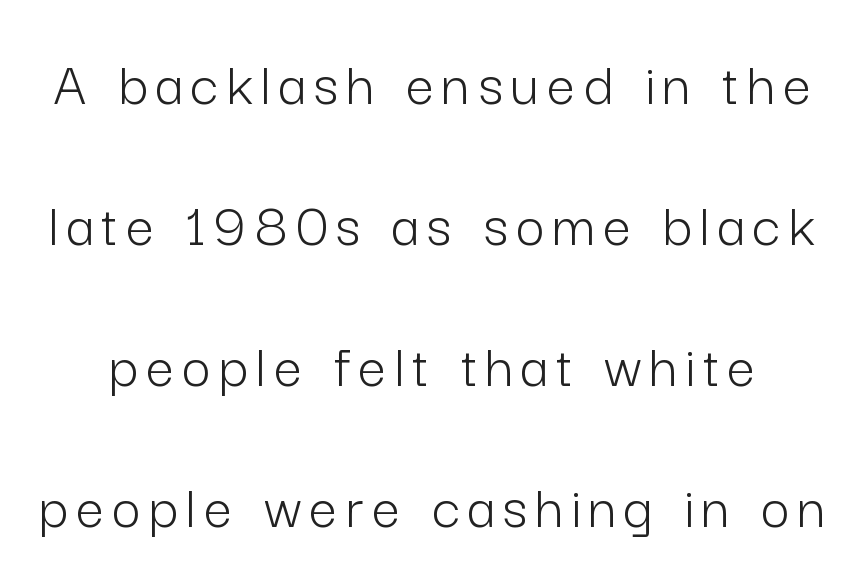
The image shows 63 px light sans-serif type, upright; set loose line spacing (2.24x), not underlined; low stroke contrast and a medium x-height.
